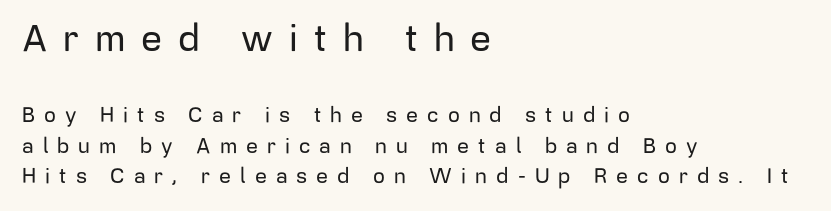
{"serif": "no", "italic": "no", "width": "normal", "stroke_contrast": "low", "x_height": "medium", "monospaced": "no", "underline": "no", "align": "left", "line_spacing": "normal", "line_spacing_ratio": 1.45, "letter_spacing": "wide", "letter_spacing_em": 0.43, "larger_block": "first", "size_ratio": 1.76, "glyph_px": 37}
